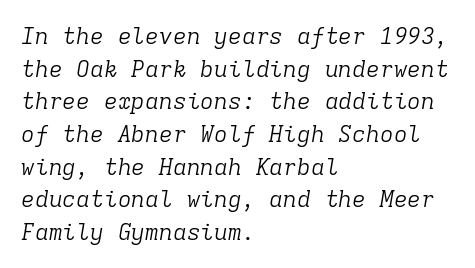
The image shows 23 px text type, italic (leaning right); set left-aligned, normal line spacing (1.42x), normal letter spacing, not underlined.
